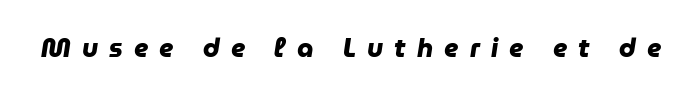
{"bold": "yes", "underline": "no", "letter_spacing": "wide", "letter_spacing_em": 0.43, "glyph_px": 26}
